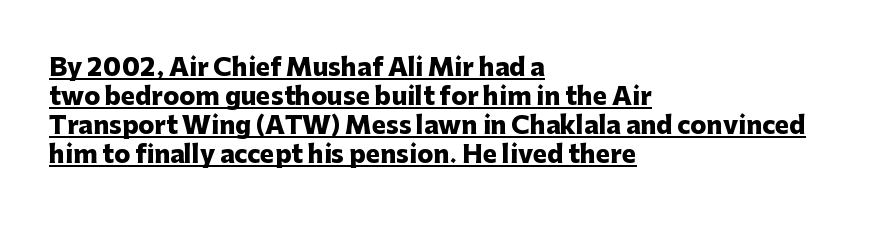
{"italic": "no", "bold": "yes", "underline": "yes", "align": "left", "line_spacing_ratio": 1.21, "letter_spacing": "normal", "letter_spacing_em": 0.0, "glyph_px": 24}
